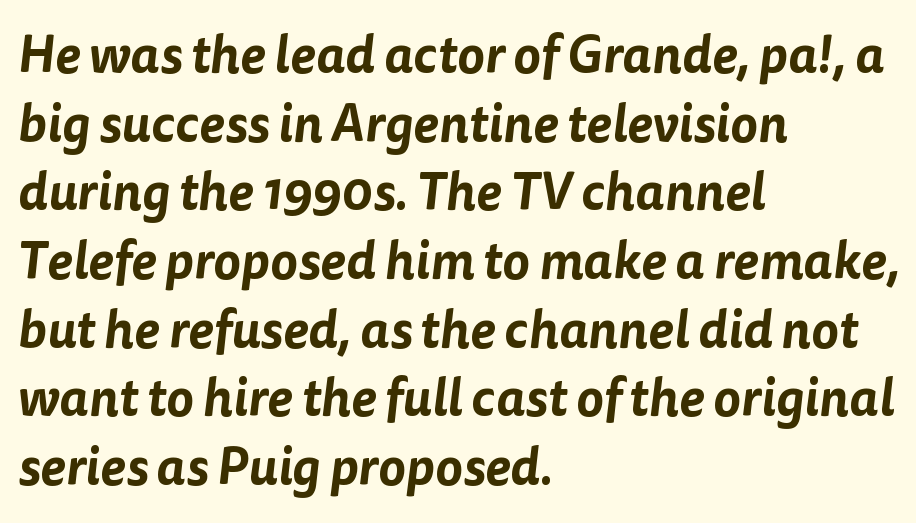
The image shows 52 px sans-serif type; set left-aligned, normal line spacing (1.32x), normal letter spacing, not underlined; low stroke contrast and a medium x-height.
